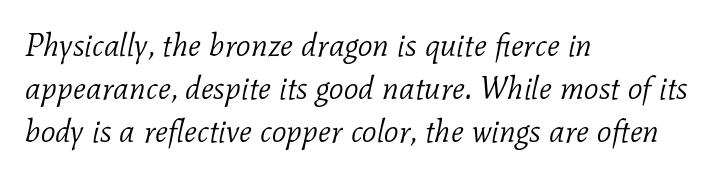
Check the space under the baseline: it is left empty. Honestly, the letter spacing is just normal — you wouldn't notice it. Looks like regular typesetting: each glyph gets only the width it needs. The typesetter chose a ragged-right arrangement here. If you measured baseline to baseline, you'd find a middling distance. Is the type heavy? It reads as light-to-regular instead.
